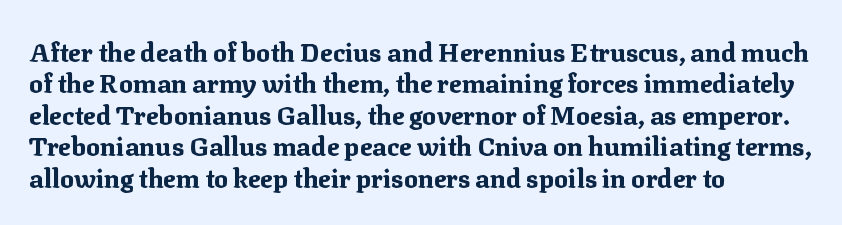
The image shows 26 px bold type, upright; set left-aligned, line spacing 1.21x, normal letter spacing, not underlined.
